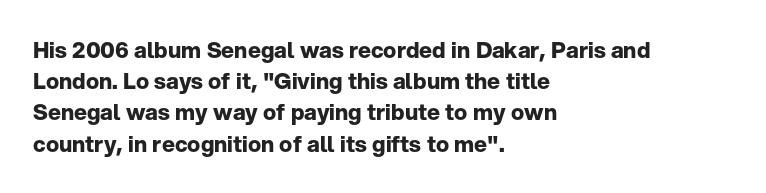
In CSS terms this would be text-align: left. Baseline-to-baseline distance is the conventional proportion of letter height. Notice how the stems are strictly vertical — no italics here. The space beneath each line is pristine and unruled. Spacing between characters is what you'd get straight out of the box. The passage shown is emphatically bold.
